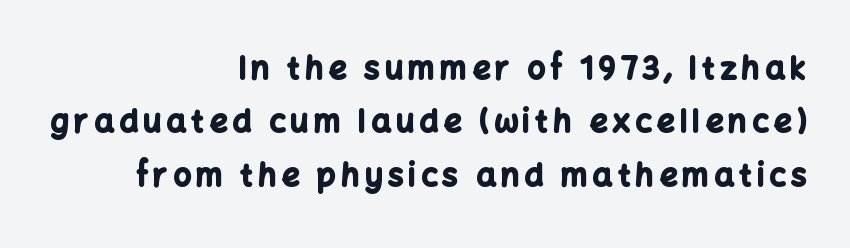
The image shows 31 px bold sans-serif type, upright; set right-aligned, line spacing 1.72x, not underlined; low stroke contrast and a medium x-height.
